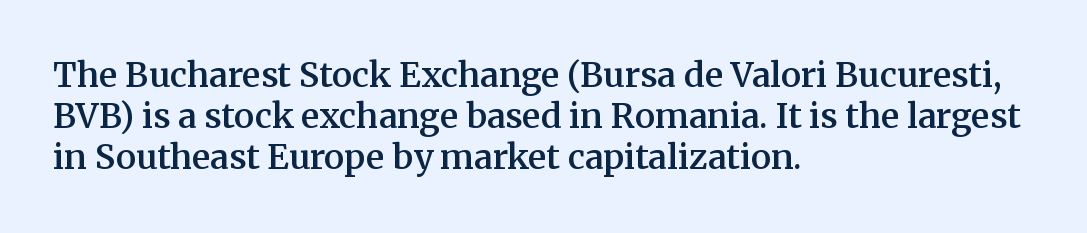
The image shows 34 px semibold serif type, upright; set left-aligned, line spacing 1.21x, normal letter spacing, not underlined; medium stroke contrast and a medium x-height.
